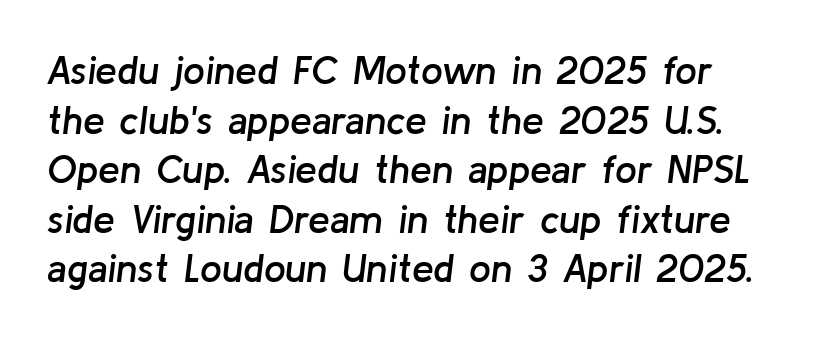
{"italic": "yes", "lean": "right", "slant_degrees": 8, "bold": "semi", "weight": "semibold", "width": "normal", "stroke_contrast": "low", "x_height": "medium", "monospaced": "no", "underline": "no", "line_spacing": "normal", "line_spacing_ratio": 1.27, "letter_spacing": "normal", "letter_spacing_em": 0.0, "glyph_px": 39}
